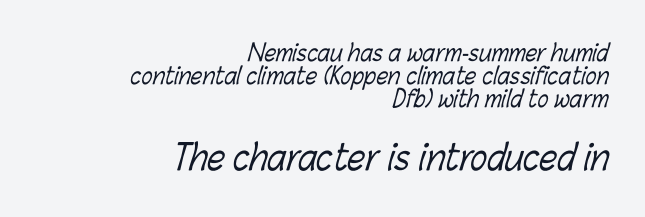
This rendering uses right alignment, leaving the left contour irregular. A typesetter would call this leading minimal, almost set solid. The characters are drawn with everyday or finer stroke widths. Beneath every word, the page is bare.
